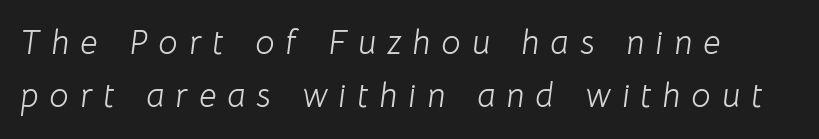
{"italic": "yes", "lean": "right", "slant_degrees": 8, "bold": "no", "weight": "light", "width": "normal", "stroke_contrast": "low", "x_height": "medium", "monospaced": "no", "underline": "no", "line_spacing": "normal", "line_spacing_ratio": 1.56, "letter_spacing": "wide", "letter_spacing_em": 0.33, "glyph_px": 34}
